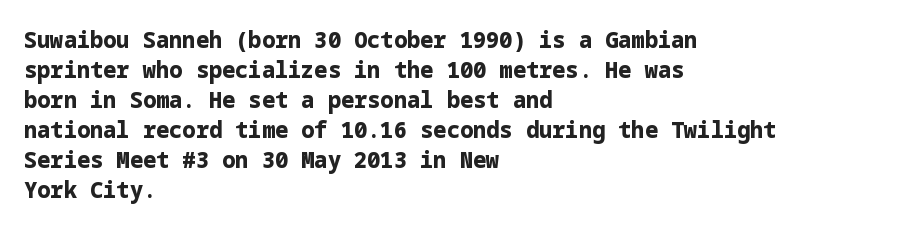
{"italic": "no", "bold": "yes", "underline": "no", "align": "left", "line_spacing": "normal", "line_spacing_ratio": 1.36, "letter_spacing": "normal", "letter_spacing_em": 0.0, "glyph_px": 22}
